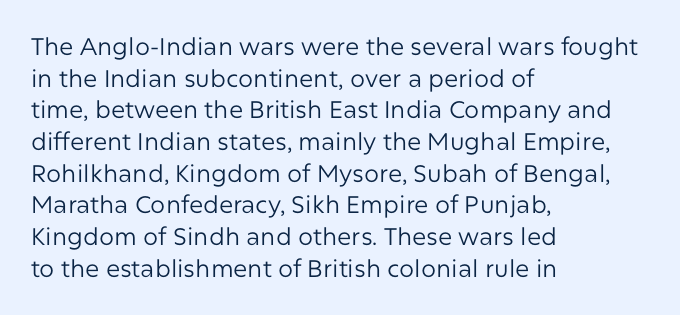
Leftover space on each line is placed entirely after the last word. The typesetting does not lean heavy: it is not bold. Honestly, the letter spacing is just normal — you wouldn't notice it. Underline: absent. If you drew a line through each stem, it would be perfectly vertical.
